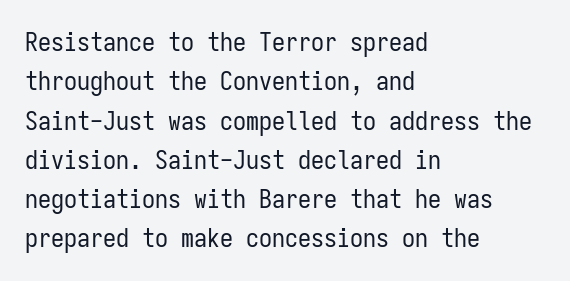
The image shows 26 px text type, upright; set left-aligned, normal line spacing (1.51x), normal letter spacing, not underlined.
